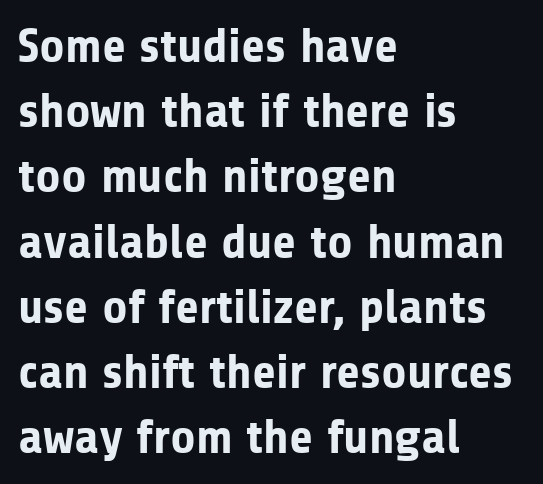
The image shows 49 px bold sans-serif type, upright; set left-aligned, normal line spacing (1.33x), normal letter spacing, not underlined; low stroke contrast and a medium x-height.
